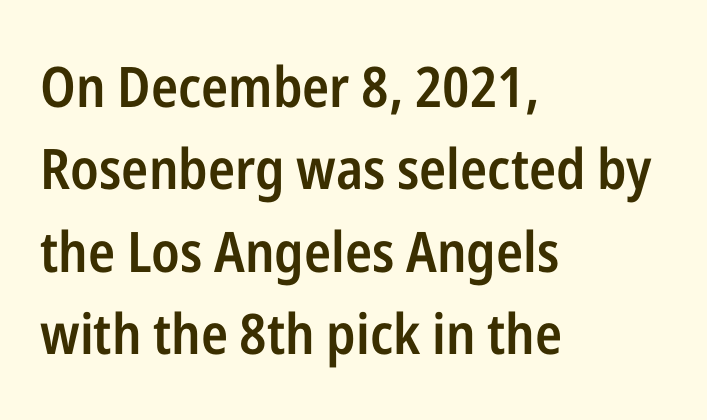
The image shows 56 px semibold, condensed sans-serif type, upright; set left-aligned, normal line spacing (1.47x), normal letter spacing, not underlined; low stroke contrast and a medium x-height.
